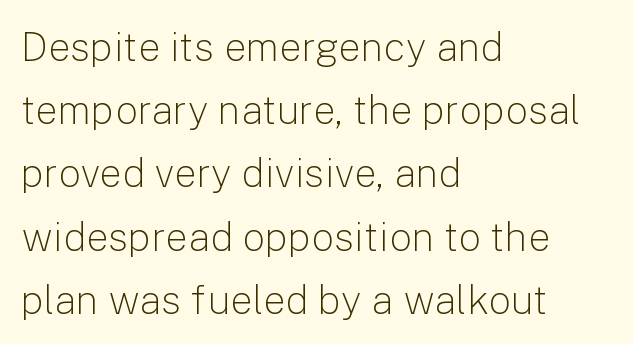
Q: Is the text bold? A: No.
Q: Is the text italic (slanted)? A: No, it is upright.
Q: Is the typeface a serif or a sans-serif typeface? A: Sans-serif.
Q: Is the text underlined? A: No.
Q: How is the paragraph aligned? A: Left-aligned.
Q: Is the spacing between letters normal or unusually wide? A: Normal.
Q: Is the spacing between lines tight, normal or loose? A: Normal.
Q: Width (condensed, normal, or wide)? A: Normal.
Q: Stroke contrast? A: Low.
Q: x-height? A: Medium.
Q: Monospaced? A: No.
